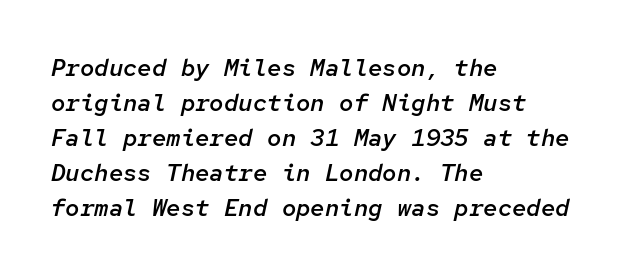
{"italic": "yes", "lean": "right", "slant_degrees": 12, "bold": "semi", "underline": "no", "align": "left", "line_spacing": "normal", "line_spacing_ratio": 1.46, "letter_spacing": "normal", "letter_spacing_em": 0.0, "glyph_px": 24}
